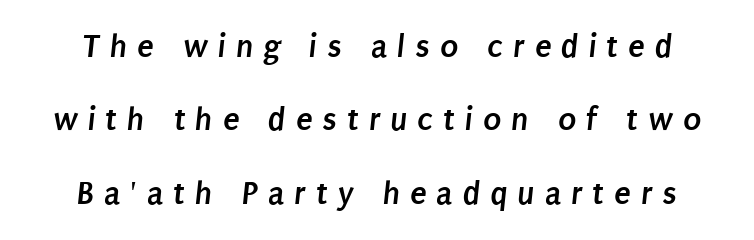
The image shows 34 px semibold, condensed sans-serif type; set loose line spacing (2.16x), unusually wide letter spacing (+0.29 em), not underlined; low stroke contrast and a large x-height.
